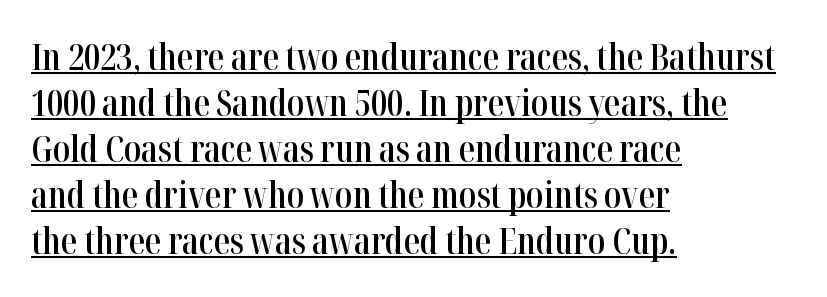
The image shows 36 px semibold, condensed serif type, upright; set left-aligned, normal line spacing (1.28x), normal letter spacing, underlined; high stroke contrast and a medium x-height.
